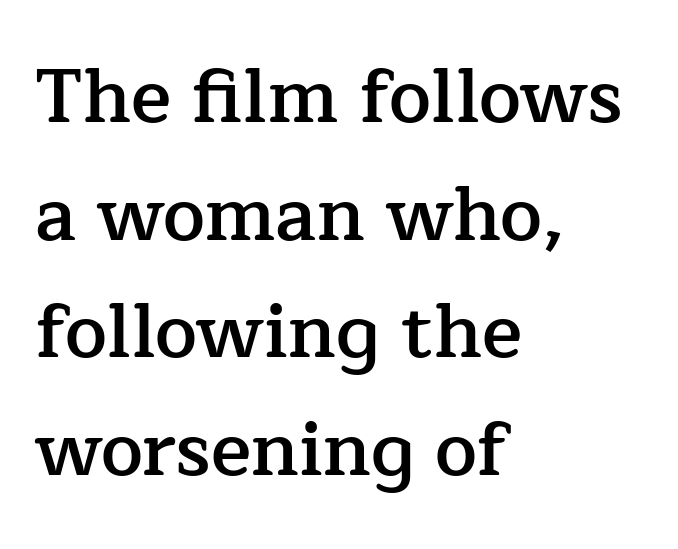
{"serif": "yes", "italic": "no", "bold": "semi", "weight": "semibold", "width": "normal", "stroke_contrast": "low", "x_height": "medium", "monospaced": "no", "underline": "no", "align": "left", "line_spacing": "normal", "line_spacing_ratio": 1.57, "letter_spacing": "normal", "letter_spacing_em": 0.0, "glyph_px": 75}
